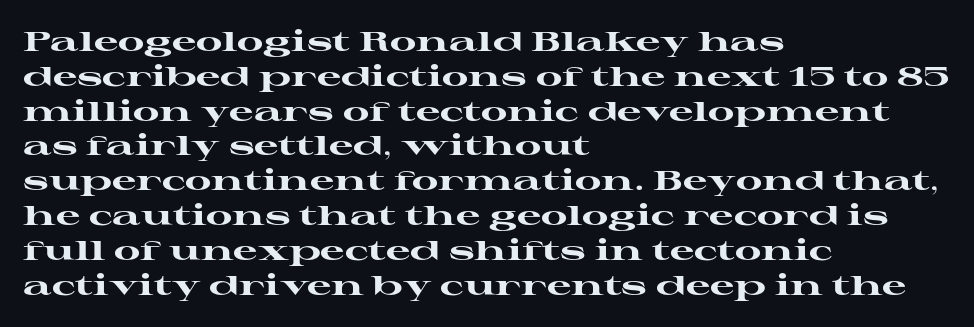
The words here are not underlined. Style check: upright. Typesetter's note: full bold, strokes at maximum text heaviness. Left-aligned paragraph, ragged on the right. One glance says typical: line gaps are just what's usual. Look at the tracking — it's just the regular setting, nothing added.
